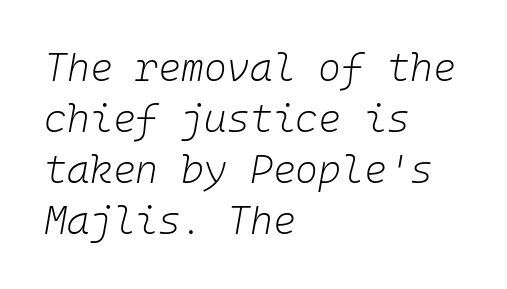
{"italic": "yes", "lean": "right", "slant_degrees": 10, "bold": "no", "weight": "light", "width": "normal", "stroke_contrast": "low", "x_height": "medium", "monospaced": "yes", "underline": "no", "align": "left", "line_spacing": "normal", "line_spacing_ratio": 1.31, "letter_spacing": "normal", "letter_spacing_em": 0.0, "glyph_px": 39}
